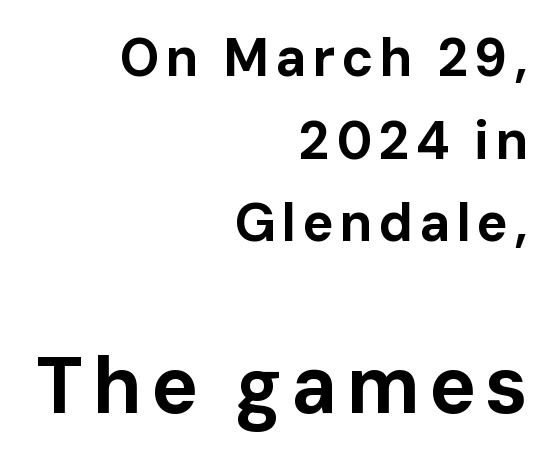
{"serif": "no", "italic": "no", "bold": "yes", "weight": "bold", "width": "normal", "stroke_contrast": "low", "x_height": "medium", "monospaced": "no", "underline": "no", "align": "right", "line_spacing": "normal", "line_spacing_ratio": 1.56, "larger_block": "second", "size_ratio": 1.49, "glyph_px": 79}
